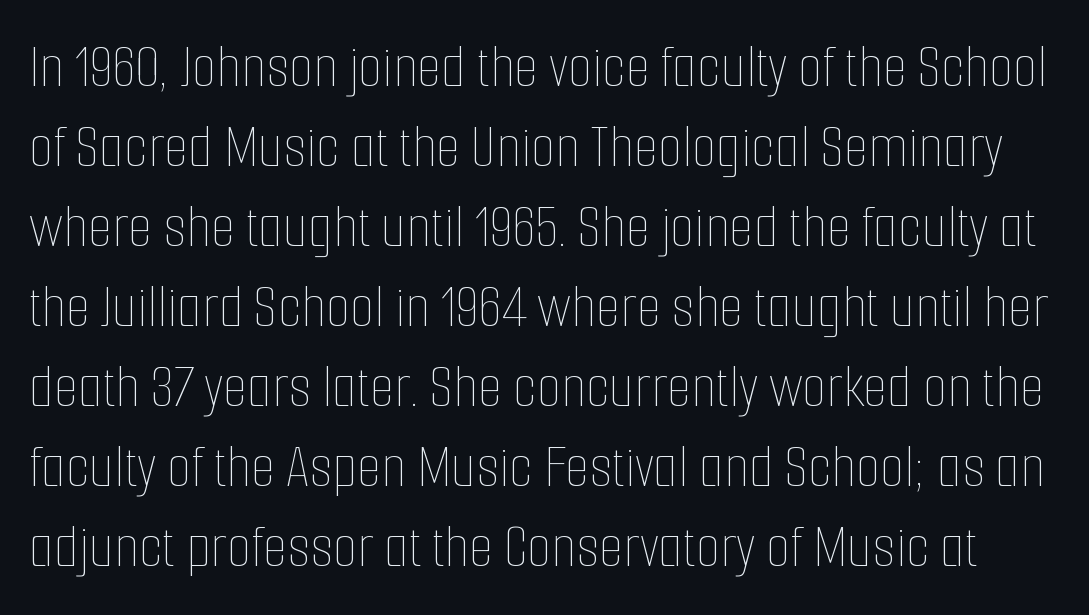
The image shows 63 px thin, condensed type, upright; set normal line spacing (1.27x), normal letter spacing, not underlined; low stroke contrast and a medium x-height.
